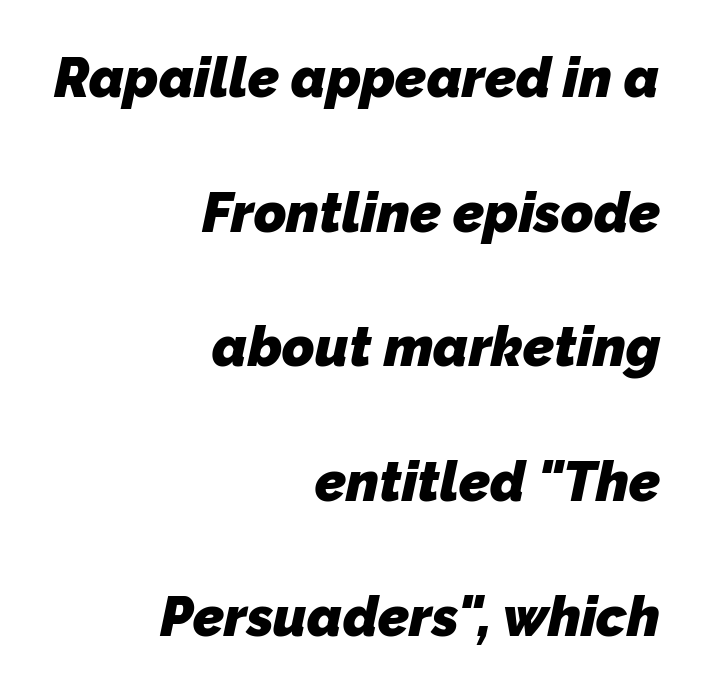
{"serif": "no", "bold": "yes", "weight": "heavy", "width": "normal", "stroke_contrast": "low", "x_height": "medium", "monospaced": "no", "underline": "no", "align": "right", "line_spacing": "loose", "line_spacing_ratio": 2.45, "letter_spacing": "normal", "letter_spacing_em": 0.0, "glyph_px": 55}
